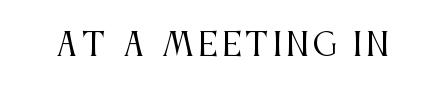
{"serif": "yes", "italic": "no", "bold": "no", "weight": "regular", "width": "condensed", "stroke_contrast": "medium", "x_height": "large", "monospaced": "no", "underline": "no", "glyph_px": 31}
